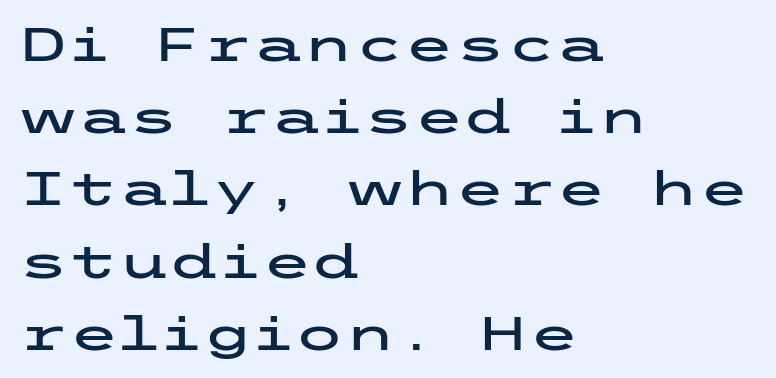
Q: Is the text italic (slanted)? A: No, it is upright.
Q: Is the typeface a serif or a sans-serif typeface? A: Sans-serif.
Q: Is the text underlined? A: No.
Q: How is the paragraph aligned? A: Left-aligned.
Q: Is the spacing between letters normal or unusually wide? A: Normal.
Q: Is the spacing between lines tight, normal or loose? A: Normal.
Q: Width (condensed, normal, or wide)? A: Wide.
Q: Stroke contrast? A: Low.
Q: x-height? A: Medium.
